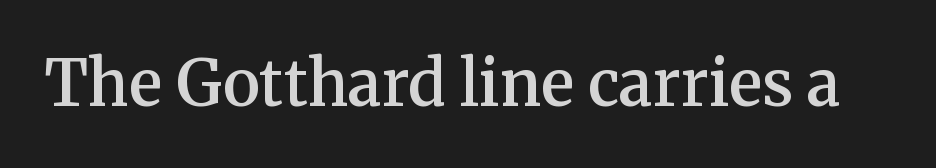
{"serif": "yes", "italic": "no", "bold": "semi", "weight": "semibold", "width": "normal", "stroke_contrast": "medium", "x_height": "medium", "monospaced": "no", "underline": "no", "letter_spacing": "normal", "letter_spacing_em": 0.0, "glyph_px": 63}
